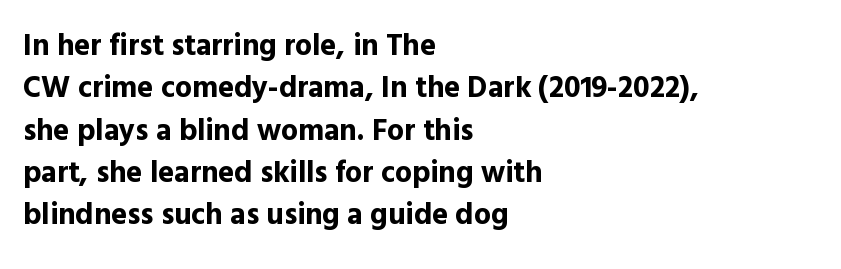
The image shows 30 px bold sans-serif type, upright; set left-aligned, normal line spacing (1.41x), normal letter spacing, not underlined; a medium x-height.
